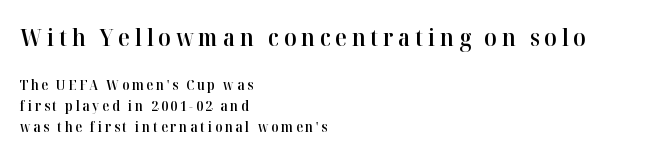
What's the leading like? Ordinary, nothing unusual. Caption: upper text group enlarged, lower text group reduced. Casual observation: everything's shoved over to the left. Any mark beneath the type? The region is blank. The line texture is sparse and dotted thanks to wide tracking. Set as a demibold, roughly 600 on the weight scale.
